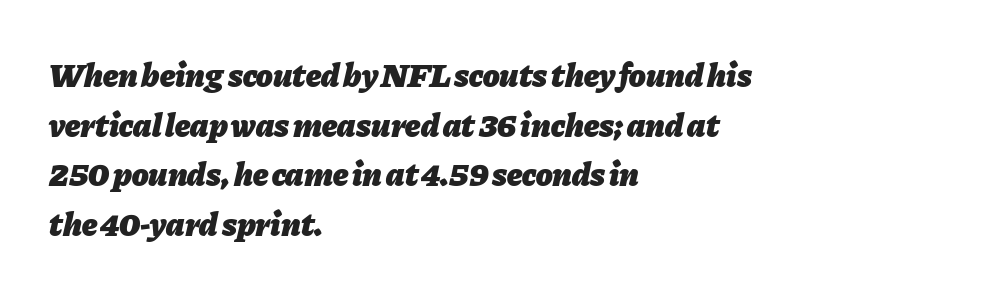
The type is set solid horizontally, with unmodified tracking. The strip under each line holds only bare page. The sample has been set heavy, in full bold. The rag falls on the right side of this text block. You could not count columns in this text — the font is proportionally spaced. Regarding leading, the lines here are spaced in the standard way.
